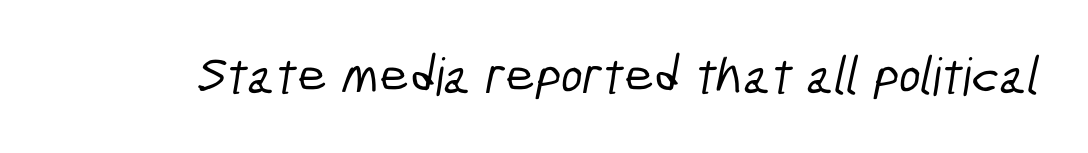
{"serif": "no", "width": "condensed", "stroke_contrast": "low", "x_height": "medium", "monospaced": "no", "underline": "no", "letter_spacing": "normal", "letter_spacing_em": 0.0, "glyph_px": 52}
